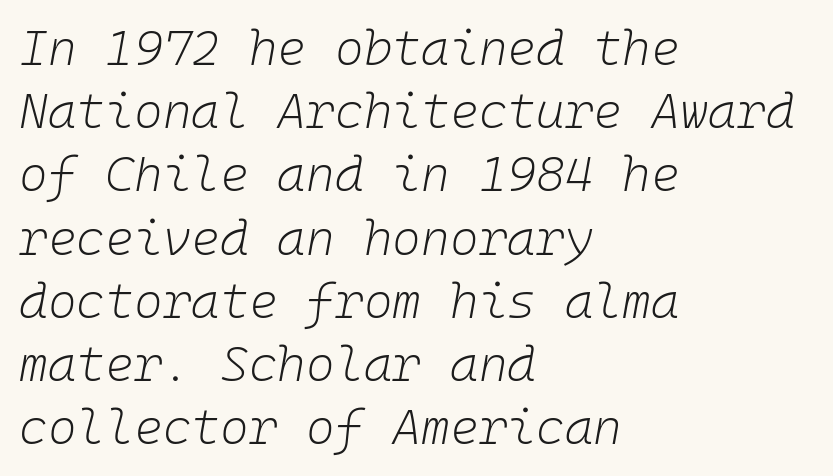
Q: Is the text bold? A: No.
Q: Is the text italic (slanted)? A: Yes, it leans right by about 10 degrees.
Q: Is the text underlined? A: No.
Q: How is the paragraph aligned? A: Left-aligned.
Q: Is the spacing between letters normal or unusually wide? A: Normal.
Q: Is the spacing between lines tight, normal or loose? A: Normal.
Q: Width (condensed, normal, or wide)? A: Normal.
Q: Stroke contrast? A: Low.
Q: x-height? A: Medium.
Q: Monospaced? A: Yes.
